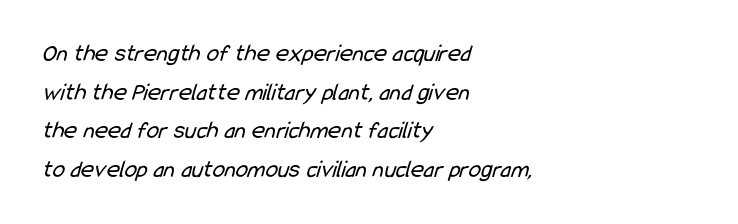
Q: Is the text bold? A: No.
Q: Is the text underlined? A: No.
Q: How is the paragraph aligned? A: Left-aligned.
Q: Is the spacing between letters normal or unusually wide? A: Normal.
Q: Is the spacing between lines tight, normal or loose? A: Normal.
